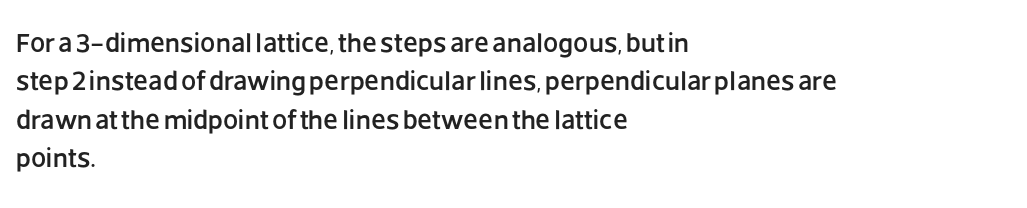
{"italic": "no", "underline": "no", "align": "left", "line_spacing": "normal", "line_spacing_ratio": 1.42, "letter_spacing": "normal", "letter_spacing_em": 0.0, "glyph_px": 27}
